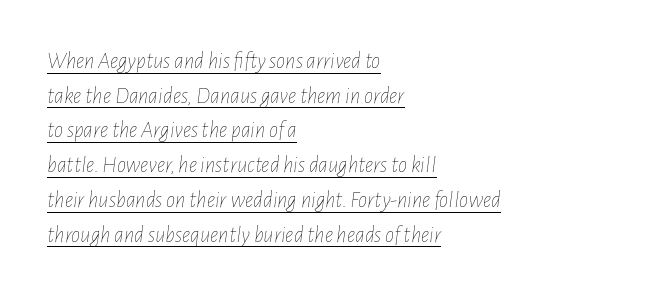
The image shows 23 px text type, italic (leaning right); set left-aligned, normal line spacing (1.51x), normal letter spacing, underlined.
